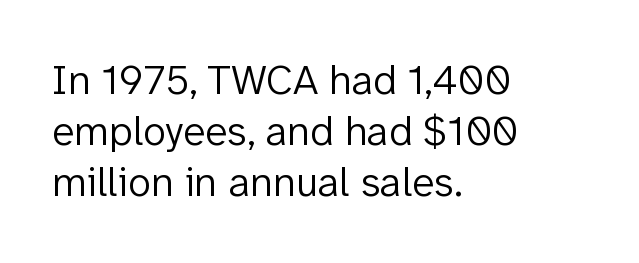
Q: Is the text bold? A: No.
Q: Is the text italic (slanted)? A: No, it is upright.
Q: Is the typeface a serif or a sans-serif typeface? A: Sans-serif.
Q: Is the text underlined? A: No.
Q: How is the paragraph aligned? A: Left-aligned.
Q: Is the spacing between letters normal or unusually wide? A: Normal.
Q: Width (condensed, normal, or wide)? A: Normal.
Q: Stroke contrast? A: Low.
Q: x-height? A: Medium.
Q: Monospaced? A: No.
